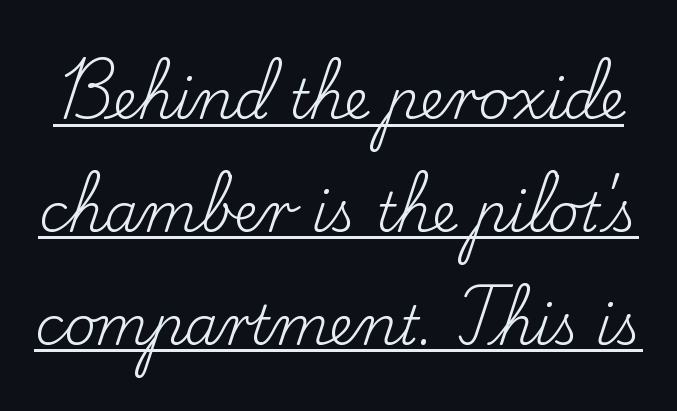
{"serif": "yes", "bold": "no", "weight": "regular", "width": "normal", "stroke_contrast": "low", "x_height": "small", "monospaced": "no", "underline": "yes", "line_spacing": "loose", "line_spacing_ratio": 2.09, "letter_spacing": "normal", "letter_spacing_em": 0.0, "glyph_px": 54}
